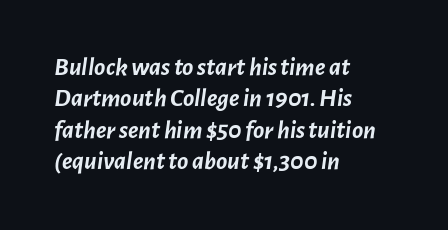
{"italic": "yes", "lean": "right", "slant_degrees": 7, "bold": "yes", "underline": "no", "align": "left", "line_spacing_ratio": 1.21, "letter_spacing": "normal", "letter_spacing_em": 0.0, "glyph_px": 26}
